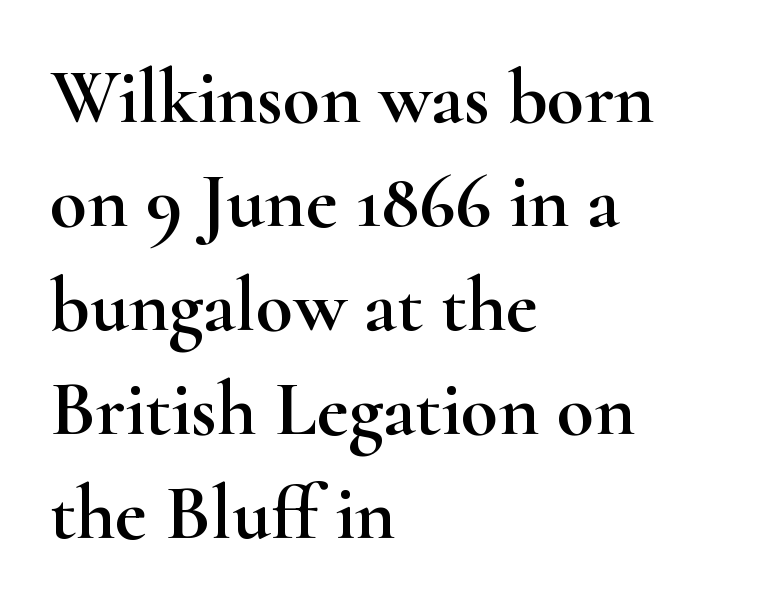
{"serif": "yes", "italic": "no", "width": "wide", "stroke_contrast": "high", "x_height": "small", "monospaced": "no", "underline": "no", "align": "left", "line_spacing": "normal", "line_spacing_ratio": 1.35, "letter_spacing": "normal", "letter_spacing_em": 0.0, "glyph_px": 77}
